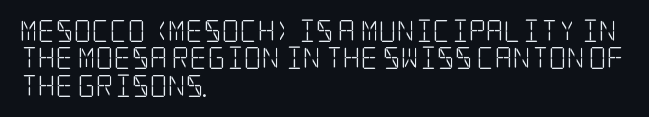
Q: Is the text bold? A: No.
Q: Is the text italic (slanted)? A: No, it is upright.
Q: Is the text underlined? A: No.
Q: How is the paragraph aligned? A: Left-aligned.
Q: Is the spacing between letters normal or unusually wide? A: Normal.
Q: Is the spacing between lines tight, normal or loose? A: Normal.
